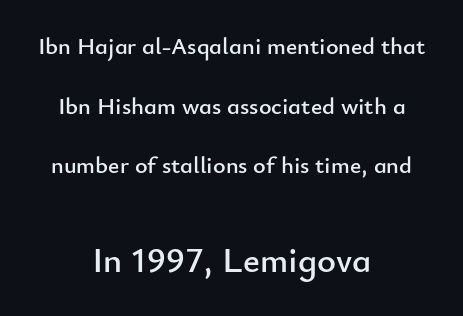
The image shows 36 px sans-serif type, upright; set centered, loose line spacing (2.48x), normal letter spacing, not underlined; the second (bottom) block is 1.5x larger; low stroke contrast and a small x-height.
